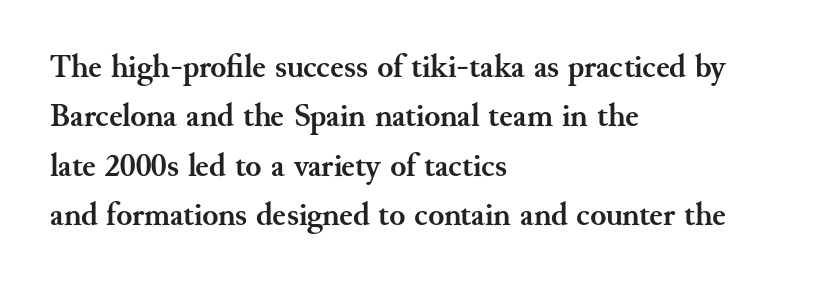
This sample uses plain, unmodified letter spacing. Each new line begins a customary step beneath the previous one. A typesetter would call this proportional, since set widths differ per character. The rag falls on the right side of this text block.
